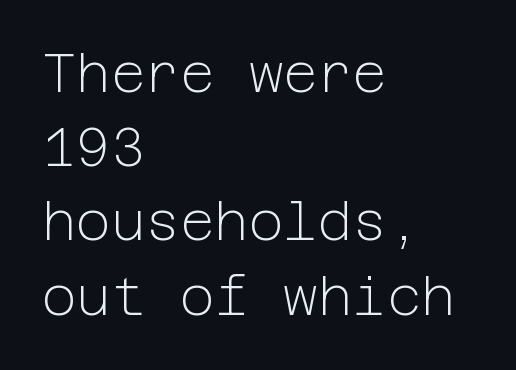
{"serif": "no", "italic": "no", "bold": "no", "weight": "light", "width": "normal", "stroke_contrast": "low", "x_height": "medium", "underline": "no", "align": "left", "line_spacing": "normal", "line_spacing_ratio": 1.4, "letter_spacing": "normal", "letter_spacing_em": 0.0, "glyph_px": 53}
